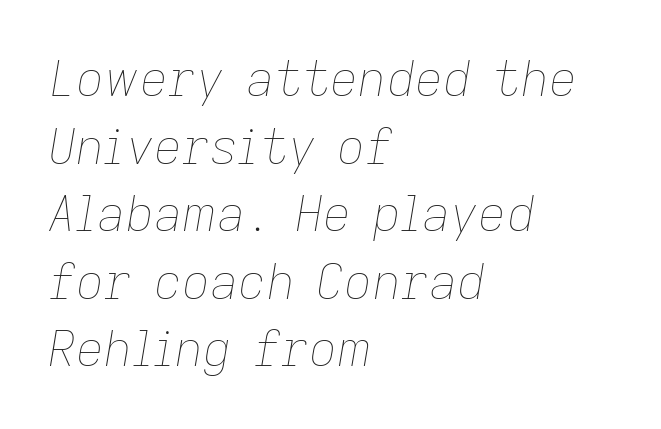
Stems here are at most as thick as an everyday book face. You could call the tracking neutral — neither tight nor loose. A typesetter would call this leading conventional body-copy spacing. Observe the lean: these are italic letterforms. The passage shown is typed in a proportional face where columns would drift.
